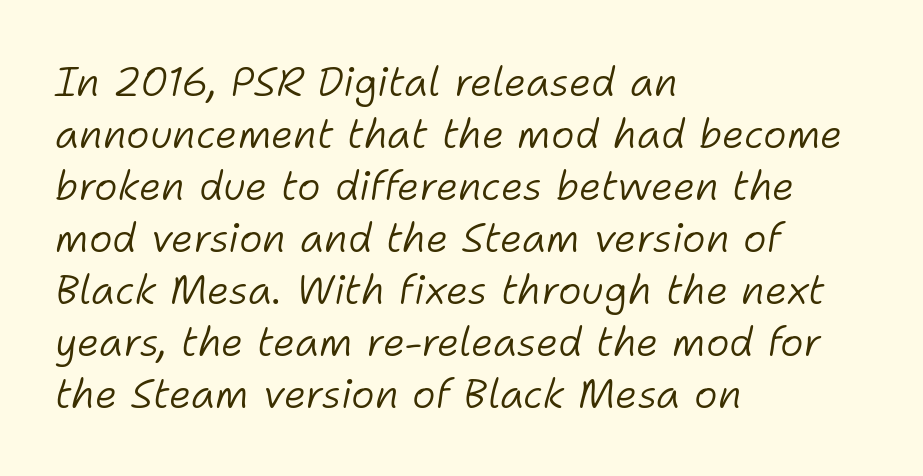
Q: Is the text bold? A: No.
Q: Is the text italic (slanted)? A: Yes, it leans right by about 11 degrees.
Q: Is the text underlined? A: No.
Q: How is the paragraph aligned? A: Left-aligned.
Q: Is the spacing between letters normal or unusually wide? A: Normal.
Q: Is the spacing between lines tight, normal or loose? A: Normal.
Q: Width (condensed, normal, or wide)? A: Normal.
Q: Stroke contrast? A: Low.
Q: x-height? A: Medium.
Q: Monospaced? A: No.
